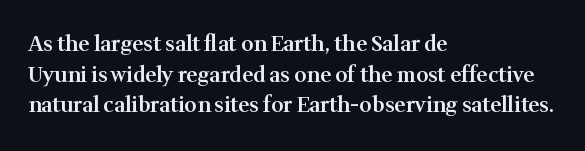
{"italic": "no", "bold": "semi", "underline": "no", "align": "left", "line_spacing": "normal", "line_spacing_ratio": 1.46, "letter_spacing": "normal", "letter_spacing_em": 0.0, "glyph_px": 21}
